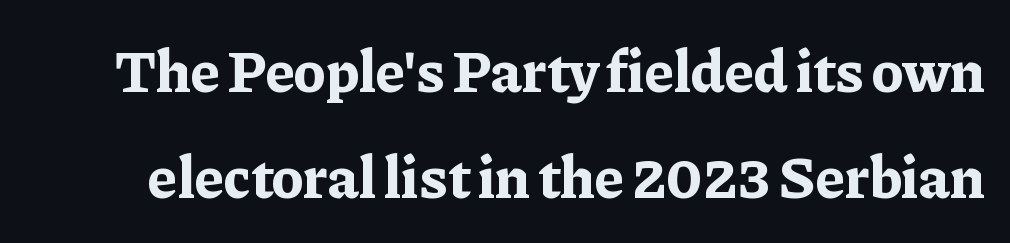
{"serif": "yes", "italic": "no", "bold": "yes", "weight": "bold", "width": "normal", "stroke_contrast": "low", "x_height": "medium", "monospaced": "no", "underline": "no", "line_spacing_ratio": 1.77, "letter_spacing": "normal", "letter_spacing_em": 0.0, "glyph_px": 60}
